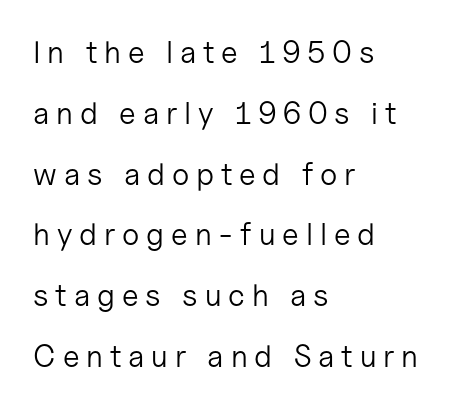
The image shows 31 px light sans-serif type, upright; set left-aligned, loose line spacing (1.96x), unusually wide letter spacing (+0.22 em), not underlined; low stroke contrast and a medium x-height.
